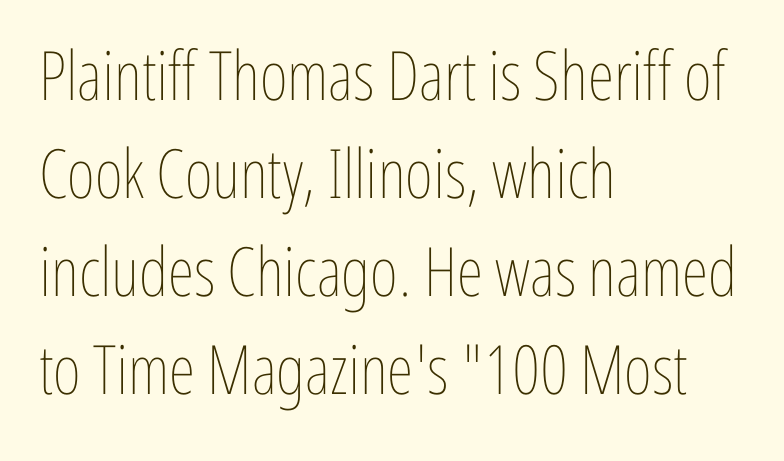
The image shows 68 px thin, condensed type, upright; set left-aligned, normal line spacing (1.44x), normal letter spacing, not underlined; low stroke contrast and a medium x-height.
